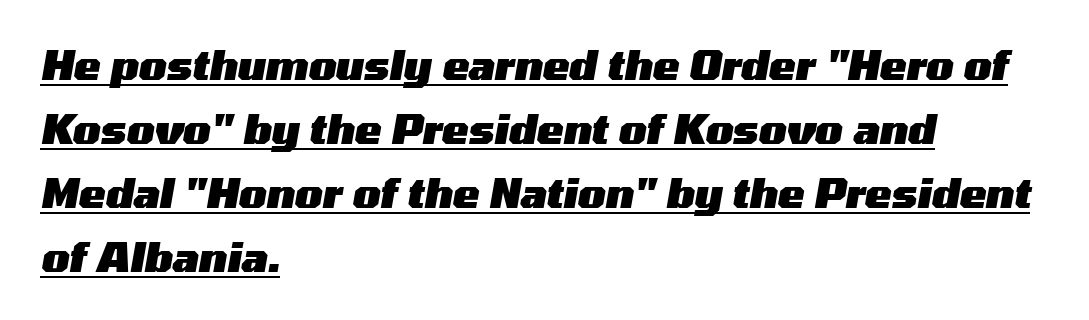
The image shows 40 px heavy, wide type, italic (leaning right); set left-aligned, normal line spacing (1.6x), normal letter spacing, underlined; medium stroke contrast and a medium x-height.
